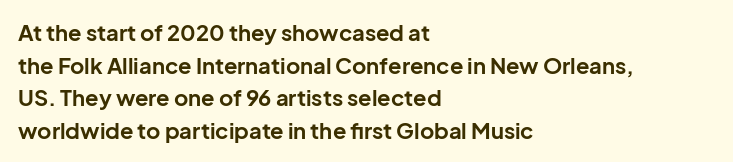
The letters stand straight up with perfectly vertical stems. Vertical spacing — default. Beneath every word, the page is bare. Typeset ragged right — the left edge is the straight one.
